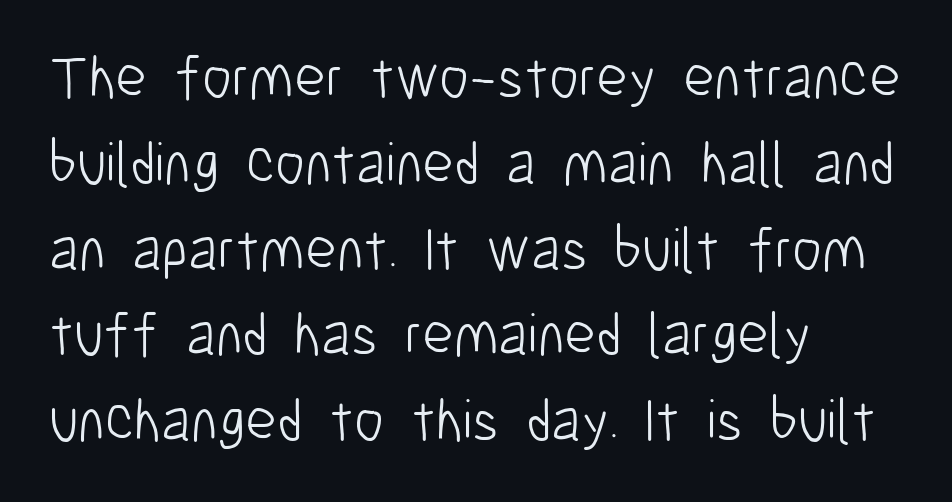
{"serif": "no", "italic": "no", "bold": "no", "weight": "light", "width": "condensed", "stroke_contrast": "low", "x_height": "medium", "monospaced": "no", "underline": "no", "align": "left", "line_spacing": "normal", "line_spacing_ratio": 1.43, "letter_spacing": "normal", "letter_spacing_em": 0.0, "glyph_px": 60}
